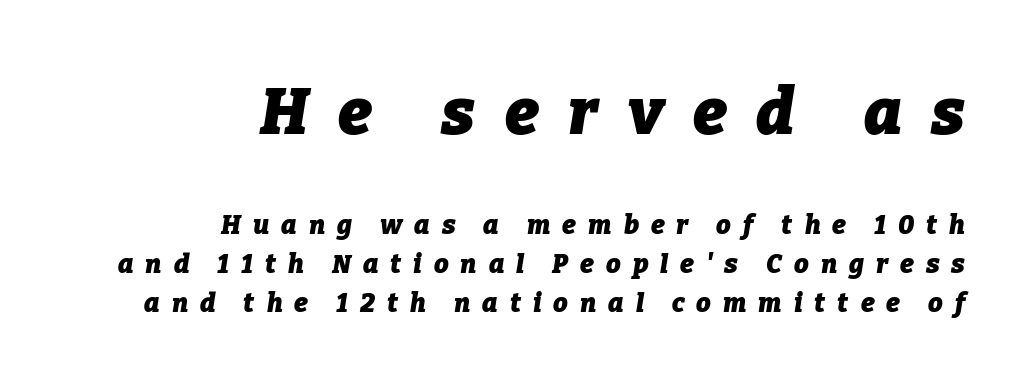
{"italic": "yes", "lean": "right", "slant_degrees": 9, "bold": "yes", "weight": "heavy", "width": "normal", "stroke_contrast": "low", "x_height": "medium", "monospaced": "no", "underline": "no", "align": "right", "line_spacing": "normal", "line_spacing_ratio": 1.51, "letter_spacing": "wide", "letter_spacing_em": 0.46, "larger_block": "first", "size_ratio": 2.46, "glyph_px": 64}
